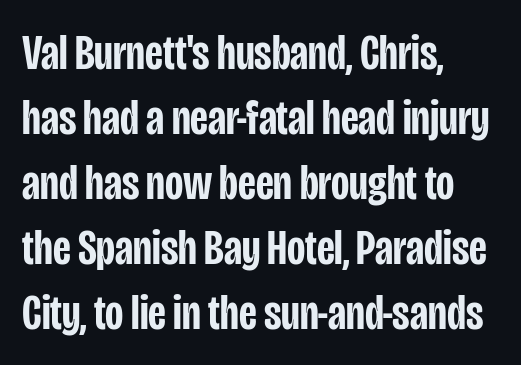
The image shows 50 px semibold, condensed sans-serif type, upright; set left-aligned, normal line spacing (1.3x), normal letter spacing, not underlined; low stroke contrast and a large x-height.
